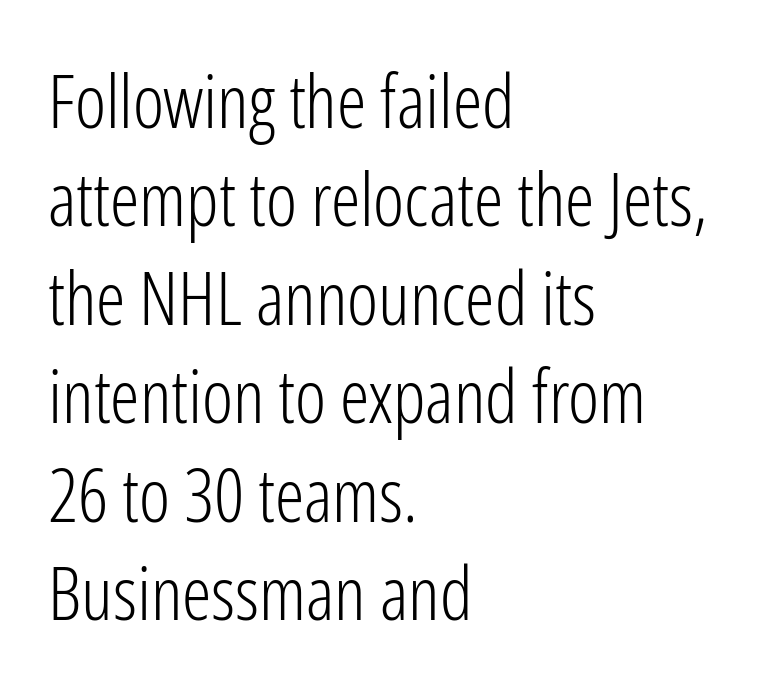
Q: Is the text bold? A: No.
Q: Is the text italic (slanted)? A: No, it is upright.
Q: Is the typeface a serif or a sans-serif typeface? A: Sans-serif.
Q: Is the text underlined? A: No.
Q: How is the paragraph aligned? A: Left-aligned.
Q: Is the spacing between letters normal or unusually wide? A: Normal.
Q: Is the spacing between lines tight, normal or loose? A: Normal.
Q: Width (condensed, normal, or wide)? A: Condensed.
Q: Stroke contrast? A: Low.
Q: x-height? A: Medium.
Q: Monospaced? A: No.
